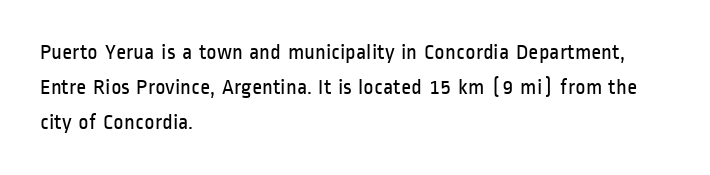
Q: Is the text bold? A: No.
Q: Is the text italic (slanted)? A: No, it is upright.
Q: Is the text underlined? A: No.
Q: How is the paragraph aligned? A: Left-aligned.
Q: Is the spacing between letters normal or unusually wide? A: Normal.
Q: Is the spacing between lines tight, normal or loose? A: Normal.
